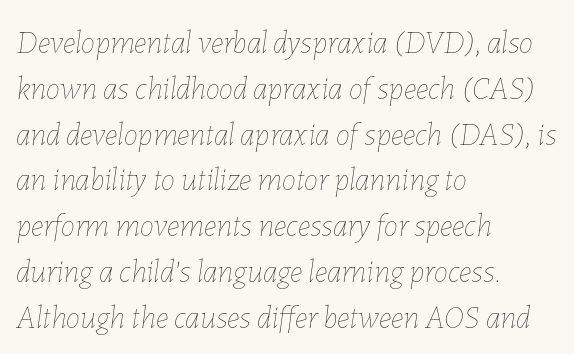
The image shows 32 px thin type, italic (leaning right); set left-aligned, normal line spacing (1.43x), normal letter spacing, not underlined; low stroke contrast and a medium x-height.
